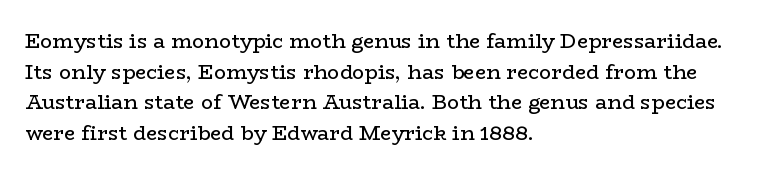
Q: Is the text bold? A: No.
Q: Is the text italic (slanted)? A: No, it is upright.
Q: Is the text underlined? A: No.
Q: How is the paragraph aligned? A: Left-aligned.
Q: Is the spacing between letters normal or unusually wide? A: Normal.
Q: Is the spacing between lines tight, normal or loose? A: Normal.
